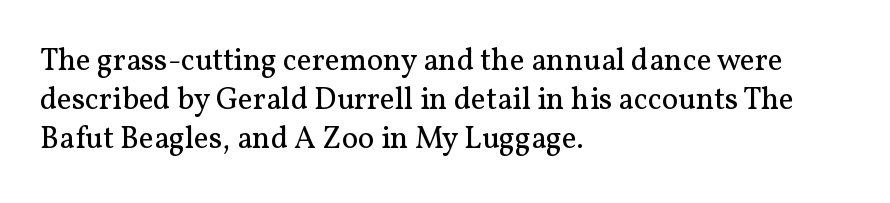
Q: Is the text bold? A: No.
Q: Is the text italic (slanted)? A: No, it is upright.
Q: Is the typeface a serif or a sans-serif typeface? A: Serif.
Q: Is the text underlined? A: No.
Q: How is the paragraph aligned? A: Left-aligned.
Q: Is the spacing between letters normal or unusually wide? A: Normal.
Q: Is the spacing between lines tight, normal or loose? A: Normal.
Q: Width (condensed, normal, or wide)? A: Normal.
Q: Stroke contrast? A: Medium.
Q: x-height? A: Medium.
Q: Monospaced? A: No.
